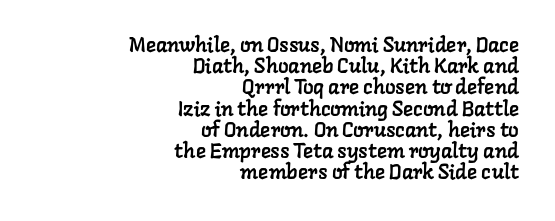
The image shows 21 px text type; set right-aligned, tight line spacing (1.01x), normal letter spacing, not underlined.
